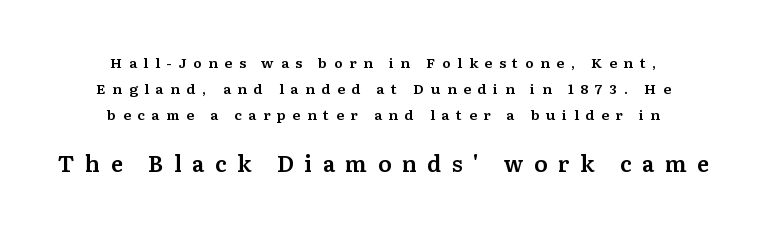
The image shows 22 px text type, upright; set centered, line spacing 1.85x, unusually wide letter spacing (+0.48 em), not underlined; the second (bottom) block is 1.57x larger.
